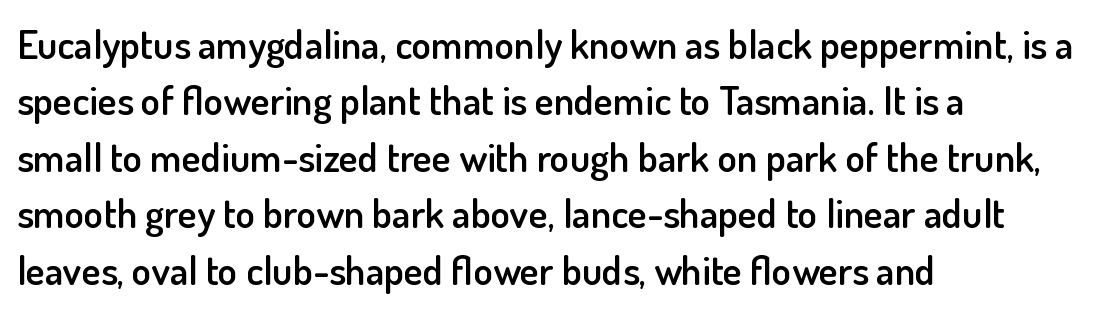
The leading is moderate, giving the passage an even texture. Is there any slant? The stems are plumb. The rendering uses natural spacing where letterforms have individual widths. A clean baseline with only descenders dipping below it.
